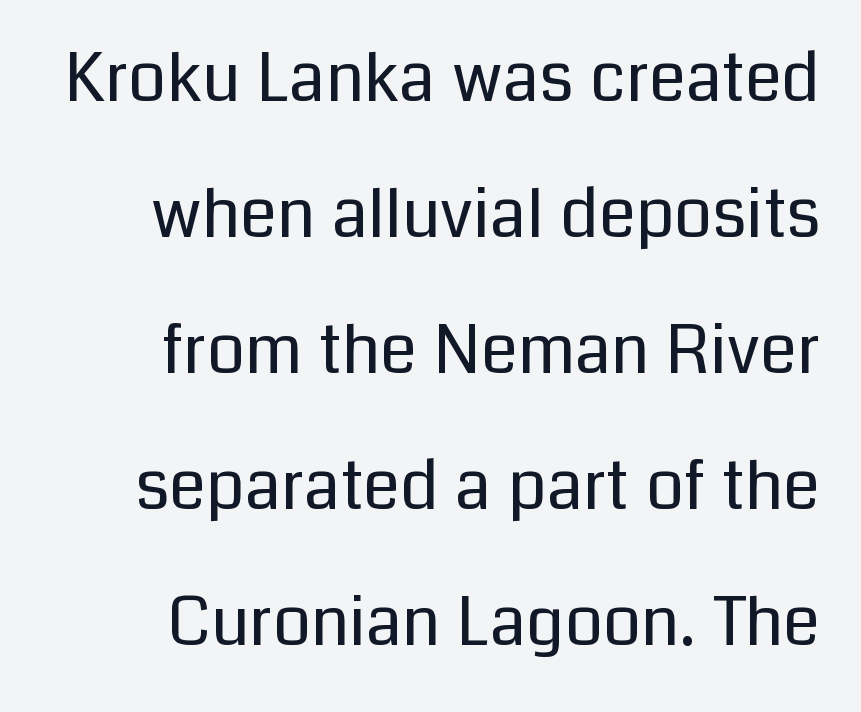
This sample uses a sans-serif face. Is the type heavy? It reads as light-to-regular instead. Nobody touched the tracking dial on this one. The text block is weighted toward the right margin, trailing off unevenly leftward. Italic? Not at all — the glyphs are vertical.
